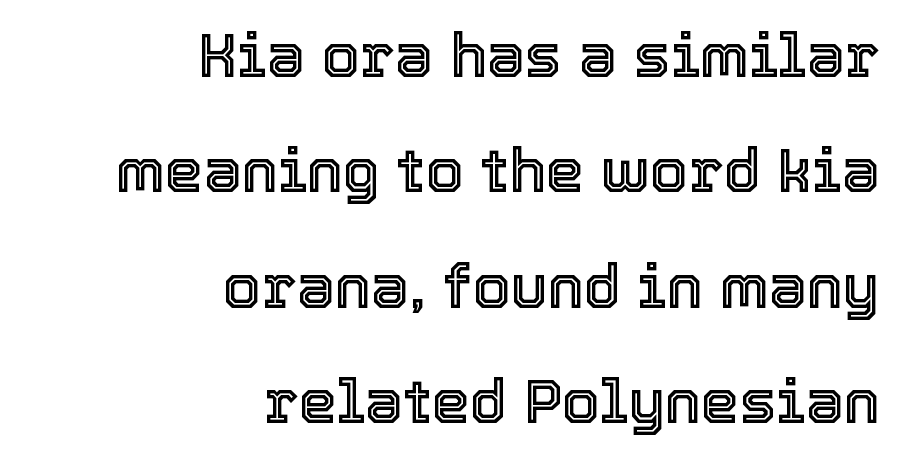
The image shows 61 px text type, upright; set right-aligned, line spacing 1.89x, normal letter spacing, not underlined; a medium x-height.
